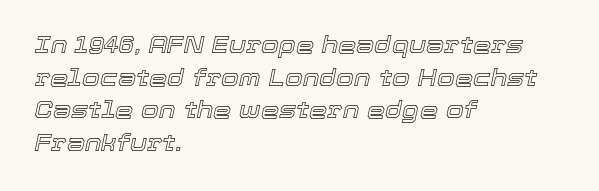
{"italic": "yes", "lean": "right", "slant_degrees": 12, "underline": "no", "align": "left", "line_spacing": "normal", "line_spacing_ratio": 1.42, "letter_spacing": "normal", "letter_spacing_em": 0.0, "glyph_px": 23}
